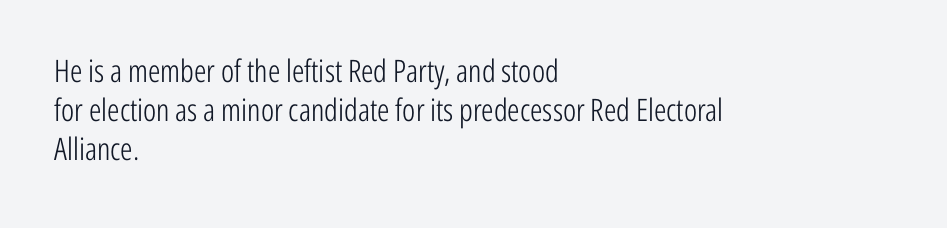
Honestly, the row spacing looks completely unremarkable. Characters follow at the spacing the type designer built in. Letterform terminals end flat and unadorned throughout the passage. The letters stand straight up with perfectly vertical stems.
